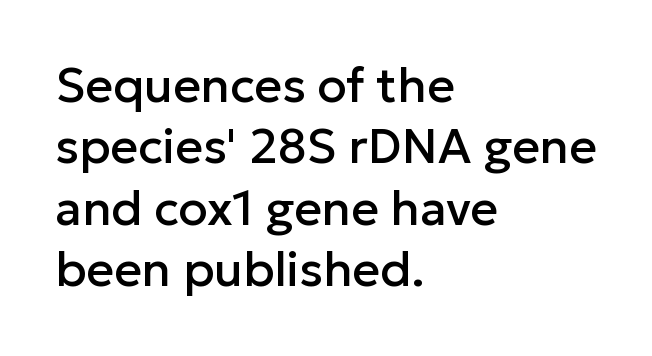
{"serif": "no", "italic": "no", "width": "normal", "stroke_contrast": "low", "x_height": "medium", "monospaced": "no", "underline": "no", "align": "left", "line_spacing": "normal", "line_spacing_ratio": 1.28, "letter_spacing": "normal", "letter_spacing_em": 0.0, "glyph_px": 48}
